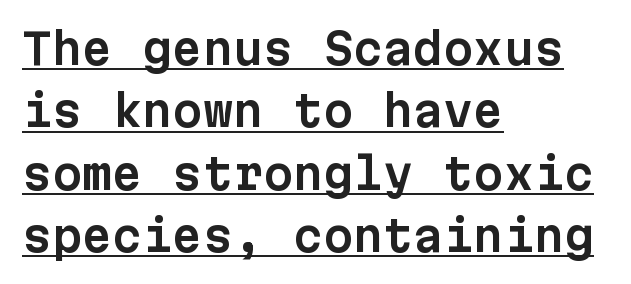
Between one letter and the next there's only the usual sliver of space. The characters display no serif detailing; their extremities are plain. Decoration check: the copy is underlined. A student would call this left alignment; a typographer would say flush left, rag right. Quick note: interline space is typical.
